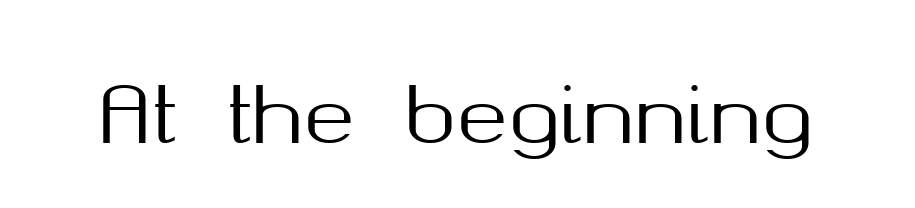
{"serif": "no", "italic": "no", "width": "normal", "stroke_contrast": "medium", "x_height": "medium", "monospaced": "no", "underline": "no", "letter_spacing": "normal", "letter_spacing_em": 0.0, "glyph_px": 78}
